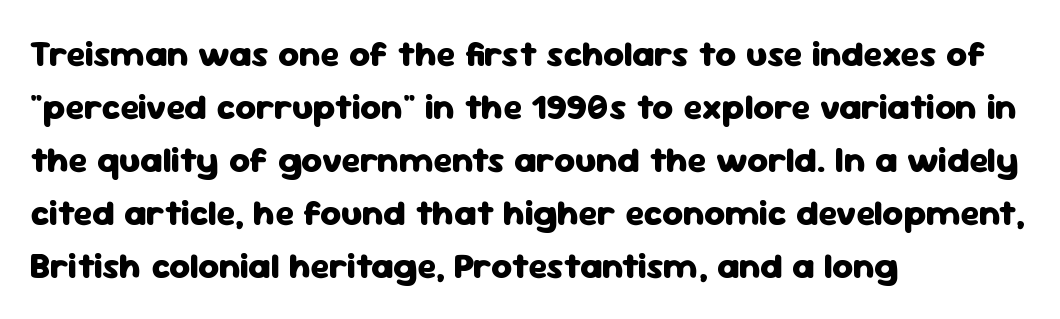
These lines are rendered in a variable-pitch font. Glance below the letters and you will spot only blank space. A typesetter would call this zero additional tracking. The designer left line spacing at the default. Grotesque or geometric, the face here clearly has no serifs.
